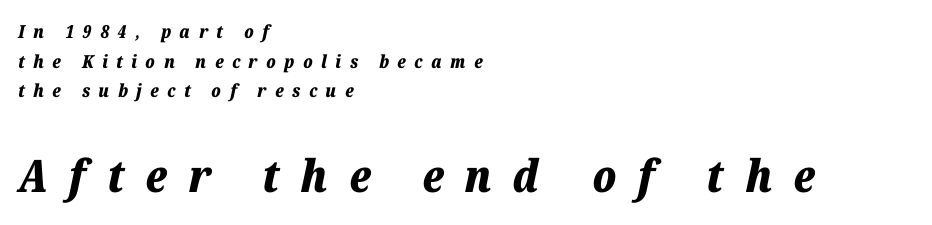
Bare-footed words on every line. Where is the straight margin? On the left. The rendering uses a moderate line-height, typical for paragraphs. Would a proofreader flag this as italicized? Yes. Letter spacing: wide.
